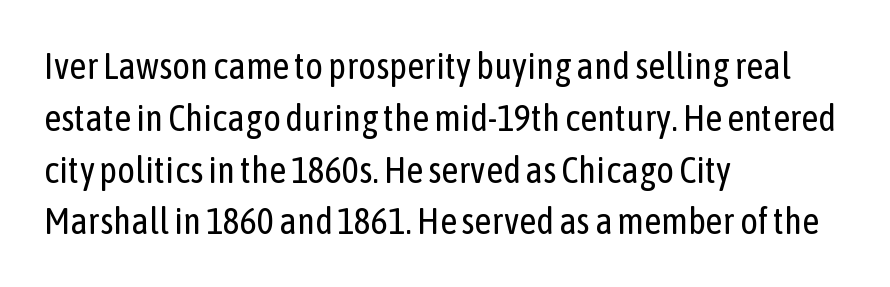
The image shows 37 px regular-weight, condensed sans-serif type, upright; set left-aligned, normal line spacing (1.4x), normal letter spacing, not underlined; low stroke contrast and a medium x-height.
